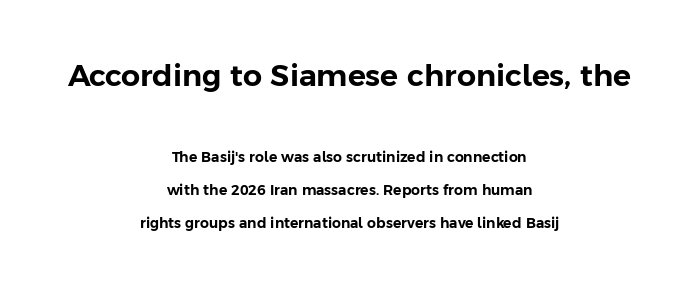
In terms of letterspacing, this is plain default setting. The whitespace from short lines is split evenly between both sides. This sample has the flowing, uneven cadence of proportional lettering. Unlike a traditional serif, this face leaves its strokes unadorned. The composition opens big and finishes small.
